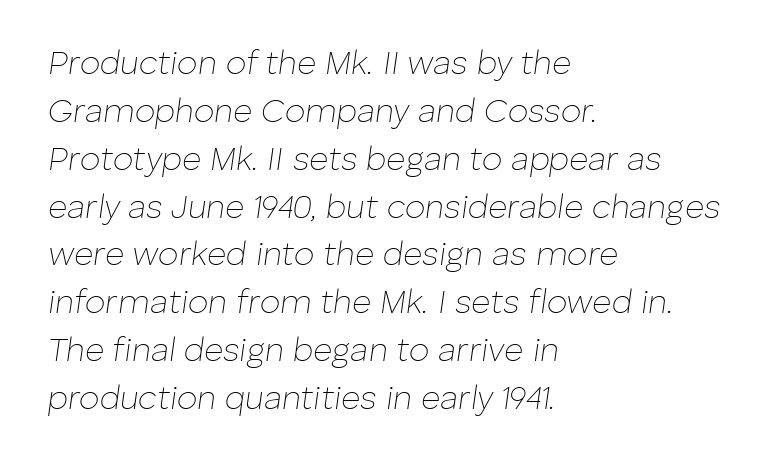
The image shows 33 px thin type, italic (leaning right); set left-aligned, normal line spacing (1.45x), normal letter spacing, not underlined; low stroke contrast and a medium x-height.
